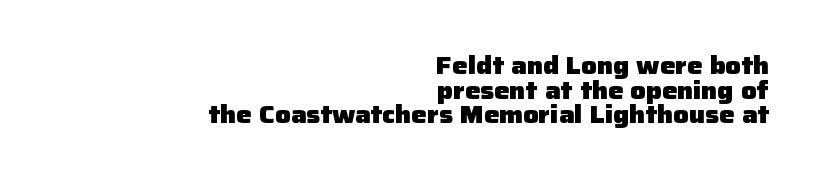
Q: Is the text bold? A: Yes.
Q: Is the text italic (slanted)? A: No, it is upright.
Q: Is the text underlined? A: No.
Q: How is the paragraph aligned? A: Right-aligned.
Q: Is the spacing between letters normal or unusually wide? A: Normal.
Q: Is the spacing between lines tight, normal or loose? A: Tight.
